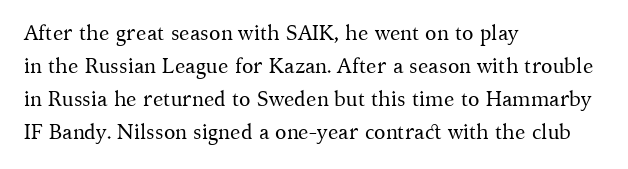
Q: Is the text bold? A: No.
Q: Is the text italic (slanted)? A: No, it is upright.
Q: Is the text underlined? A: No.
Q: How is the paragraph aligned? A: Left-aligned.
Q: Is the spacing between letters normal or unusually wide? A: Normal.
Q: Is the spacing between lines tight, normal or loose? A: Normal.
